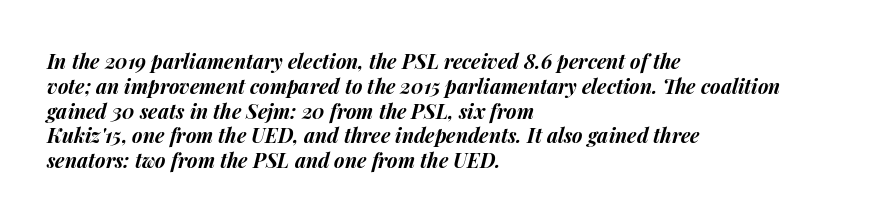
You could call the tracking neutral — neither tight nor loose. There's an unmistakable incline to the writing here. Descenders are the only things crossing below the line. The sample has been set heavy, in full bold.
